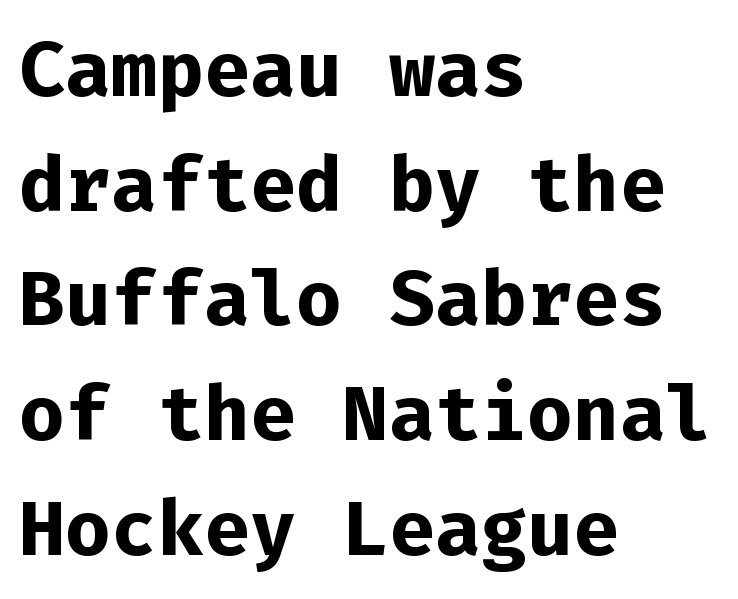
Vertically, the passage feels balanced, rows spaced as you'd expect. The rendering anchors every line to the left-hand side. The typography opts for an upright posture over an oblique one. The face used here is monospaced, like something from a code editor. Students, note that the glyphs here touch the page at normal intervals. Underline: absent.
